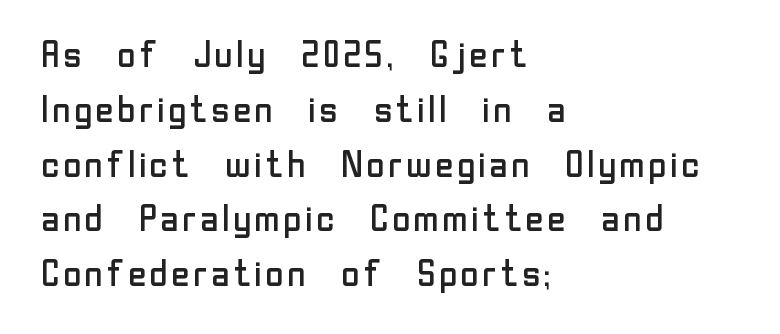
The image shows 37 px regular-weight sans-serif type, upright; set left-aligned, normal line spacing (1.48x), normal letter spacing, not underlined; low stroke contrast and a medium x-height.
